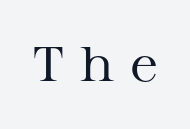
{"serif": "yes", "italic": "no", "bold": "no", "weight": "regular", "width": "wide", "stroke_contrast": "medium", "x_height": "medium", "monospaced": "no", "underline": "no", "letter_spacing": "wide", "letter_spacing_em": 0.32, "glyph_px": 49}
